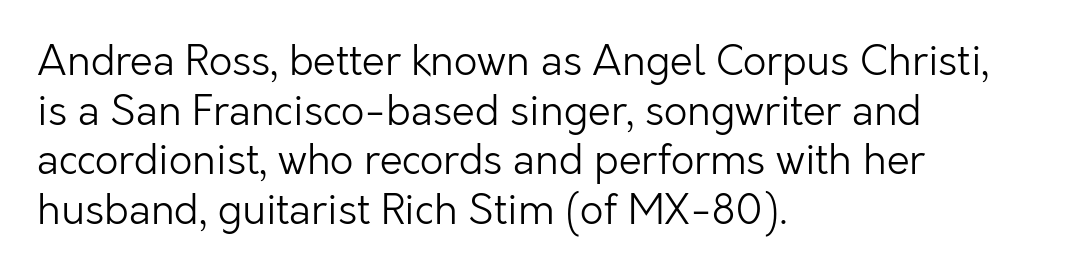
Q: Is the text bold? A: No.
Q: Is the text italic (slanted)? A: No, it is upright.
Q: Is the typeface a serif or a sans-serif typeface? A: Sans-serif.
Q: Is the text underlined? A: No.
Q: How is the paragraph aligned? A: Left-aligned.
Q: Is the spacing between letters normal or unusually wide? A: Normal.
Q: Width (condensed, normal, or wide)? A: Normal.
Q: Stroke contrast? A: Low.
Q: x-height? A: Medium.
Q: Monospaced? A: No.
